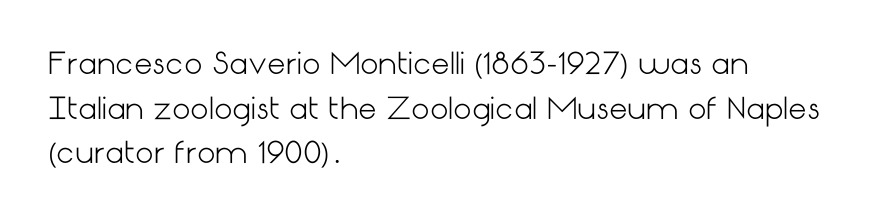
Posture: upright roman. The lines sit at an ordinary, default distance from one another. Nobody drew a line under any word here. The strokes carry an ordinary text weight at most.
